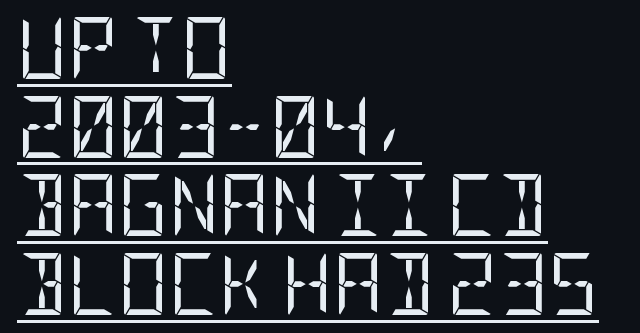
If you drew a line through each stem, it would be perfectly vertical. Caption: multi-line text, flush left, ragged right. The letterforms sit at book weight or below. Does a line run under the words? Yes, clearly. Tracking here is standard; glyphs follow each other at the usual distance.
